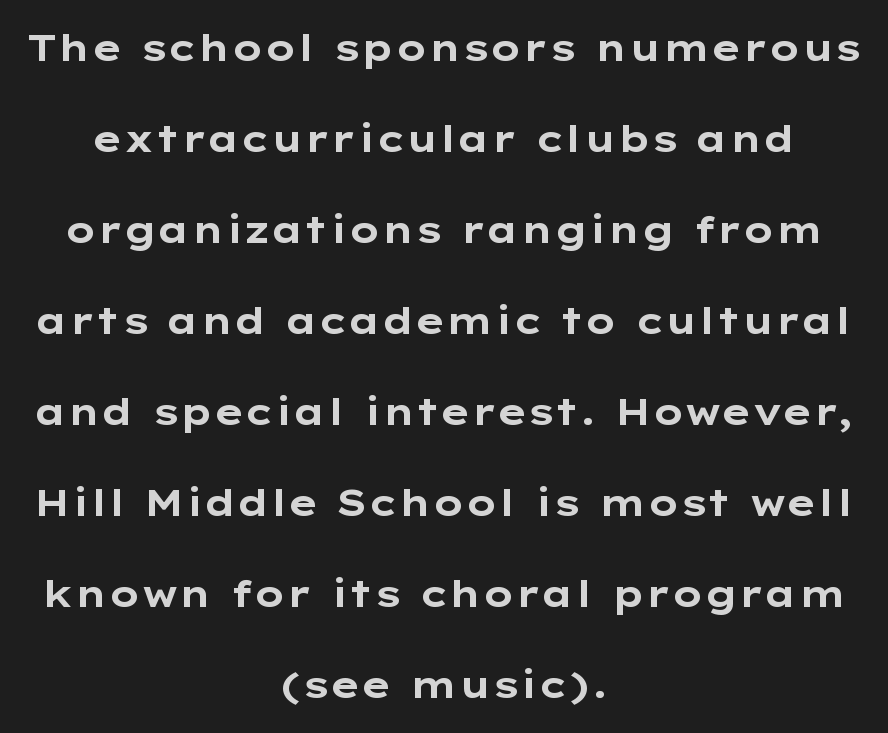
{"serif": "no", "italic": "no", "bold": "yes", "weight": "bold", "width": "wide", "stroke_contrast": "low", "x_height": "medium", "monospaced": "no", "underline": "no", "align": "center", "line_spacing": "loose", "line_spacing_ratio": 2.46, "letter_spacing": "normal", "letter_spacing_em": 0.0, "glyph_px": 37}
